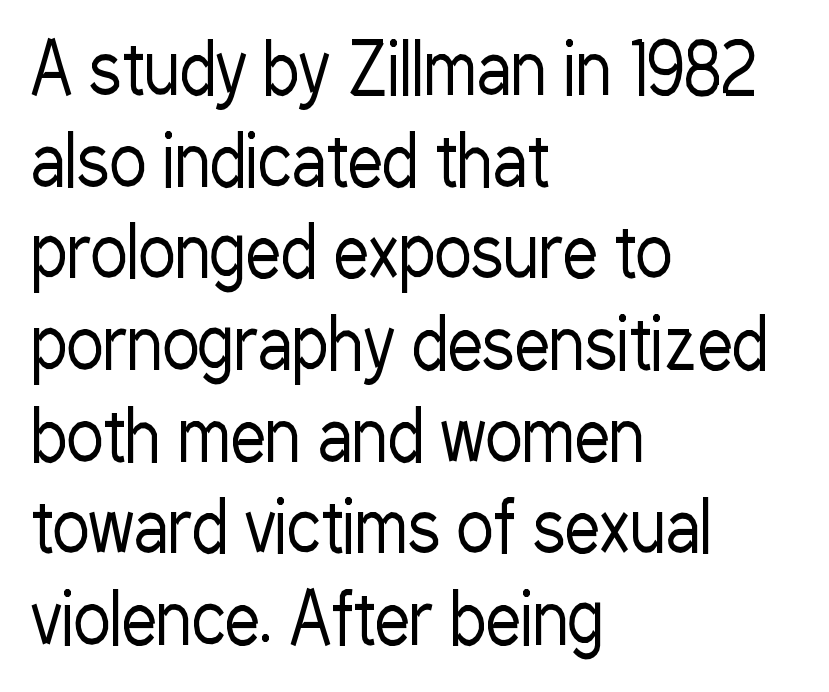
{"serif": "no", "italic": "no", "bold": "no", "weight": "regular", "width": "condensed", "stroke_contrast": "low", "x_height": "medium", "monospaced": "no", "underline": "no", "align": "left", "line_spacing": "normal", "line_spacing_ratio": 1.31, "letter_spacing": "normal", "letter_spacing_em": 0.0, "glyph_px": 70}
